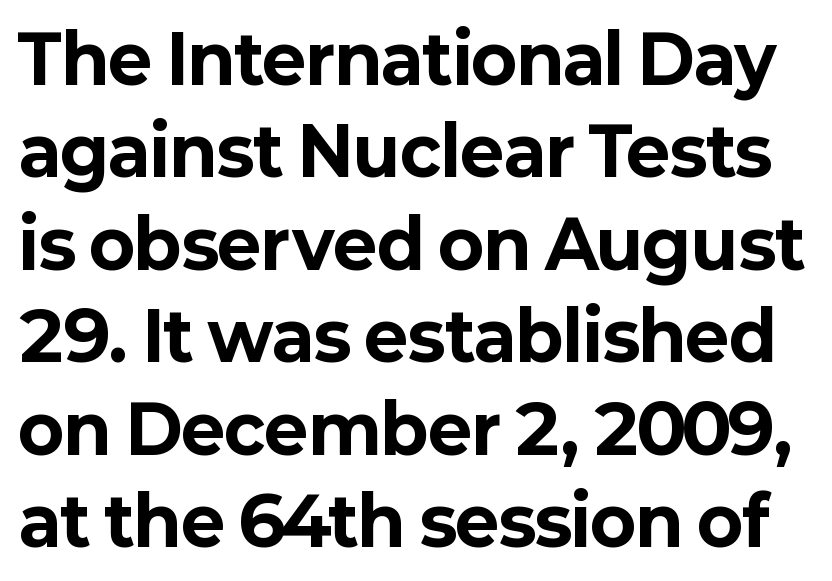
The image shows 67 px bold sans-serif type, upright; set normal line spacing (1.38x), normal letter spacing, not underlined; low stroke contrast and a medium x-height.
